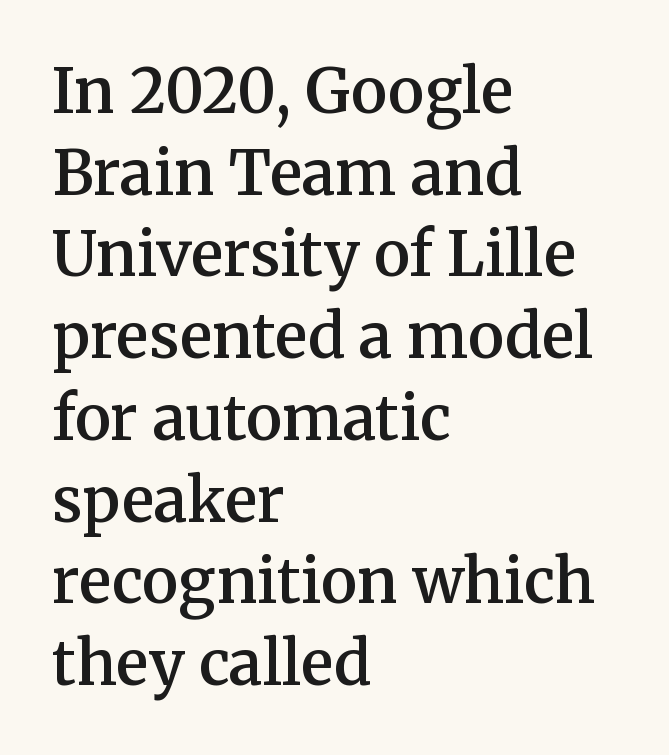
{"serif": "yes", "italic": "no", "bold": "semi", "weight": "semibold", "width": "normal", "stroke_contrast": "medium", "x_height": "medium", "monospaced": "no", "underline": "no", "align": "left", "line_spacing": "normal", "line_spacing_ratio": 1.34, "letter_spacing": "normal", "letter_spacing_em": 0.0, "glyph_px": 61}
